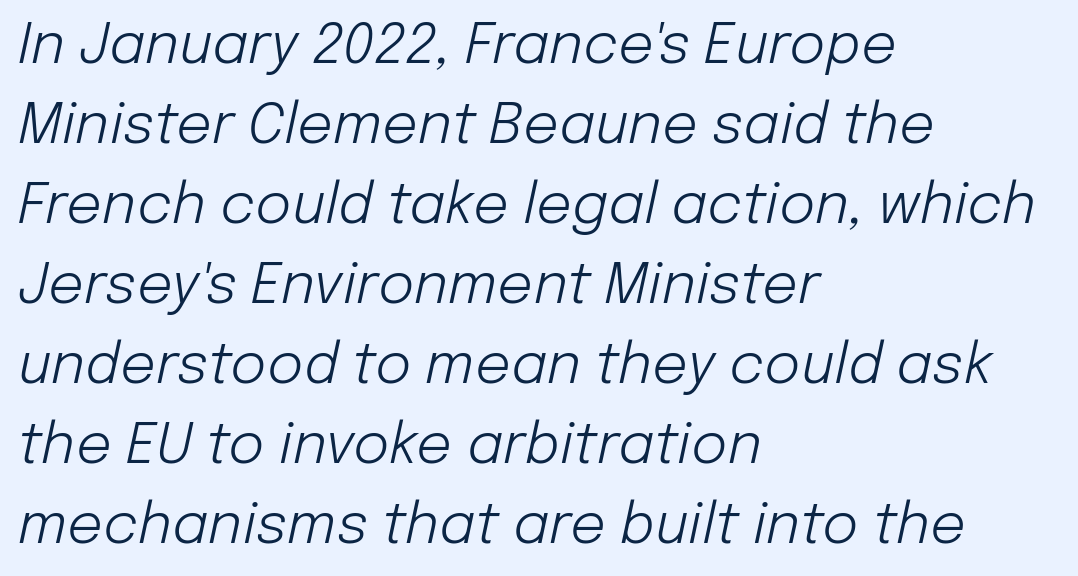
Q: Is the text bold? A: No.
Q: Is the text italic (slanted)? A: Yes, it leans right by about 12 degrees.
Q: Is the text underlined? A: No.
Q: How is the paragraph aligned? A: Left-aligned.
Q: Is the spacing between letters normal or unusually wide? A: Normal.
Q: Is the spacing between lines tight, normal or loose? A: Normal.
Q: Width (condensed, normal, or wide)? A: Normal.
Q: Stroke contrast? A: Low.
Q: x-height? A: Medium.
Q: Monospaced? A: No.
